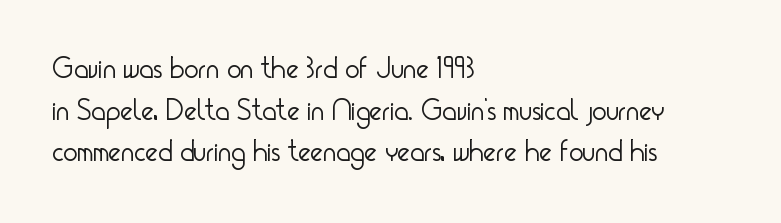
The image shows 30 px light, condensed sans-serif type, upright; set left-aligned, normal line spacing (1.39x), normal letter spacing, not underlined; low stroke contrast and a small x-height.
